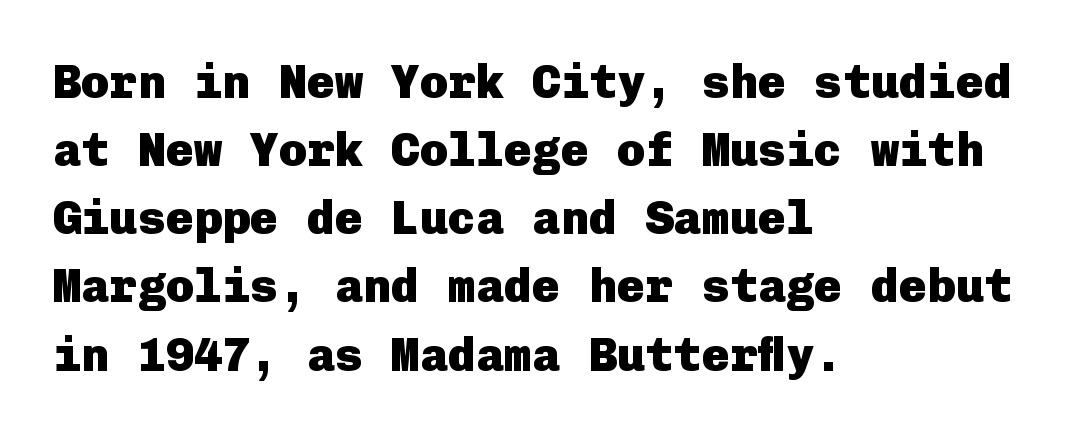
{"serif": "no", "italic": "no", "bold": "yes", "weight": "heavy", "width": "normal", "stroke_contrast": "low", "x_height": "medium", "underline": "no", "align": "left", "line_spacing": "normal", "line_spacing_ratio": 1.45, "letter_spacing": "normal", "letter_spacing_em": 0.0, "glyph_px": 47}
